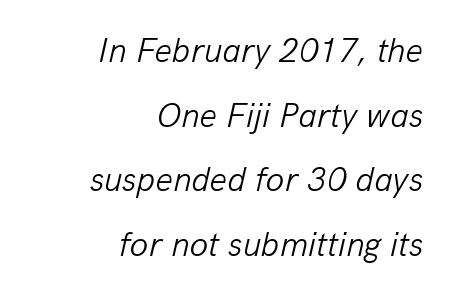
Q: Is the text bold? A: No.
Q: Is the text italic (slanted)? A: Yes, it leans right by about 13 degrees.
Q: Is the text underlined? A: No.
Q: How is the paragraph aligned? A: Right-aligned.
Q: Is the spacing between letters normal or unusually wide? A: Normal.
Q: Is the spacing between lines tight, normal or loose? A: Loose.
Q: Width (condensed, normal, or wide)? A: Normal.
Q: Stroke contrast? A: Low.
Q: x-height? A: Medium.
Q: Monospaced? A: No.
